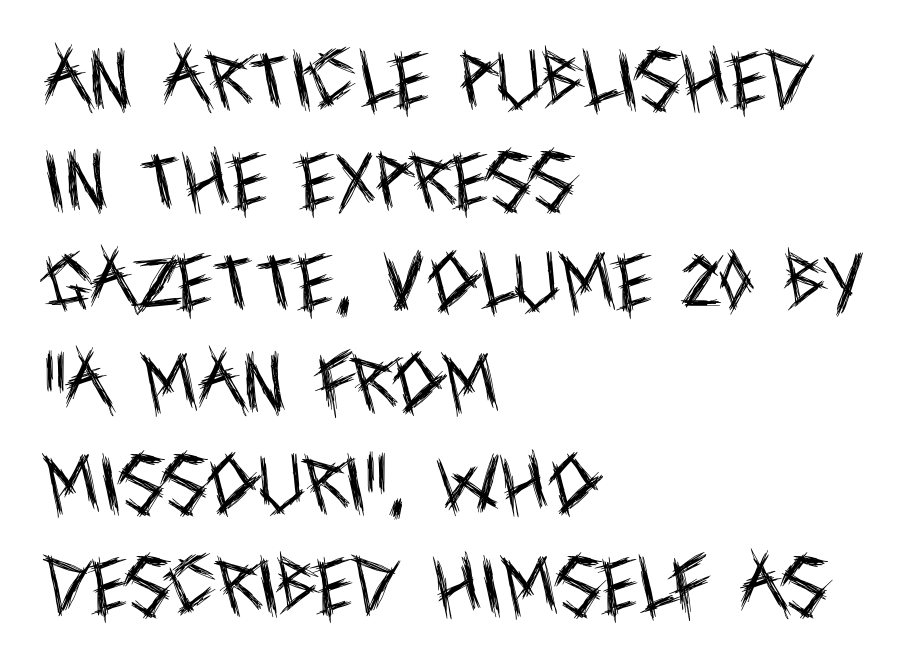
The image shows 64 px regular-weight, condensed sans-serif type, upright; set left-aligned, normal line spacing (1.58x), normal letter spacing, not underlined; a large x-height.
